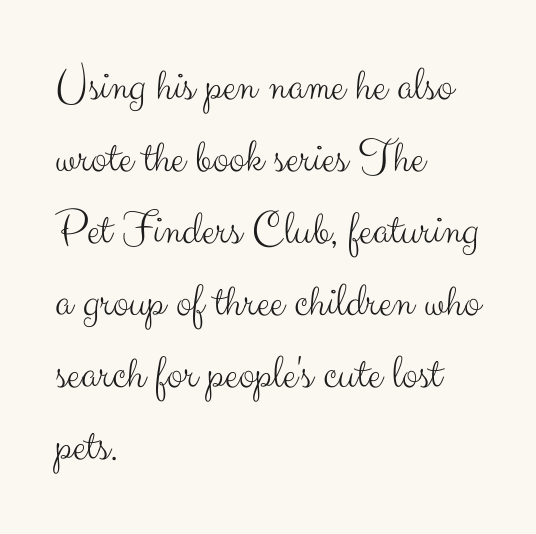
{"serif": "no", "bold": "no", "weight": "light", "width": "normal", "stroke_contrast": "medium", "x_height": "small", "monospaced": "no", "underline": "no", "align": "left", "line_spacing": "normal", "line_spacing_ratio": 1.5, "letter_spacing": "normal", "letter_spacing_em": 0.0, "glyph_px": 48}
